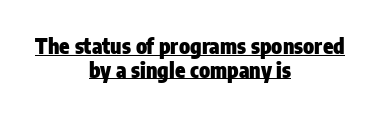
The image shows 21 px bold type, upright; set centered, tight line spacing (1.13x), normal letter spacing, underlined.
